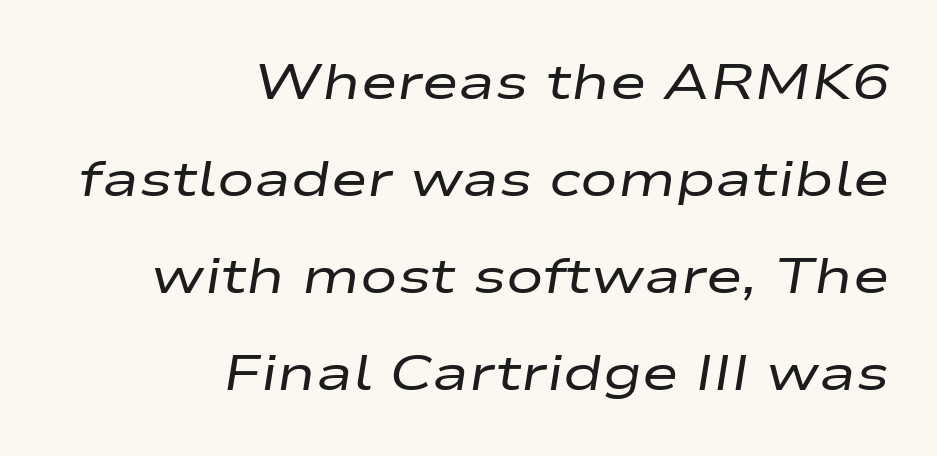
Think of a printed novel: that variable character pitch is what you see here. A flush-right, rag-left setting is used for this passage. Spacing between characters is what you'd get straight out of the box. The line-height multiplier appears high, well above default. Stem width sits at or under what a default text font uses. Italic? Definitely — the glyphs are oblique.
